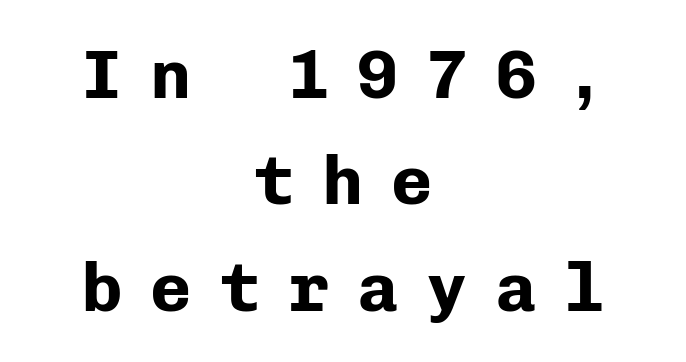
The tracking jumps out immediately: characters are airy and widely separated. Note: no serifs on the glyphs. On the weight axis this lands at bold, roughly 700. A bare baseline throughout the passage.
